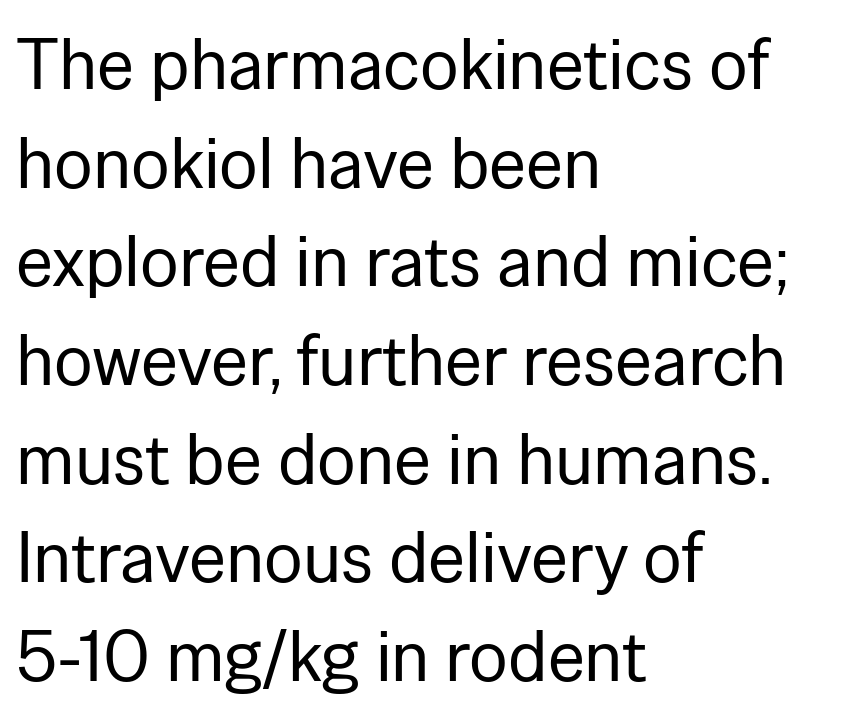
Grotesque or geometric, the face here clearly has no serifs. Here the designer chose a conventional face with non-uniform glyph widths. Letters rest on an invisible, unmarked baseline. Does the leading feel generous? No, just average.
